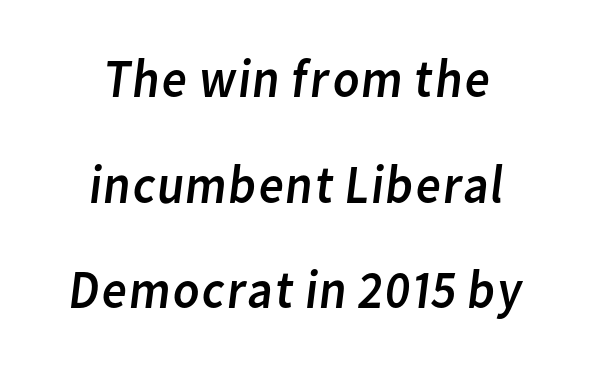
Q: Is the text bold? A: No.
Q: Is the typeface a serif or a sans-serif typeface? A: Sans-serif.
Q: Is the text underlined? A: No.
Q: How is the paragraph aligned? A: Centered.
Q: Is the spacing between letters normal or unusually wide? A: Normal.
Q: Is the spacing between lines tight, normal or loose? A: Loose.
Q: Width (condensed, normal, or wide)? A: Normal.
Q: Stroke contrast? A: Low.
Q: x-height? A: Medium.
Q: Monospaced? A: No.
